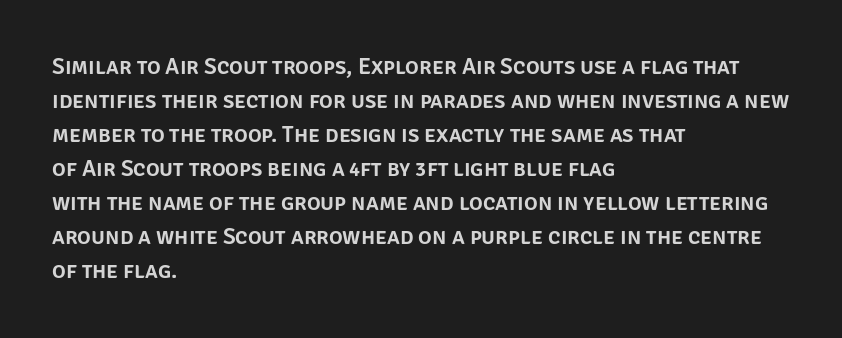
Q: Is the text italic (slanted)? A: No, it is upright.
Q: Is the text underlined? A: No.
Q: How is the paragraph aligned? A: Left-aligned.
Q: Is the spacing between letters normal or unusually wide? A: Normal.
Q: Is the spacing between lines tight, normal or loose? A: Normal.
